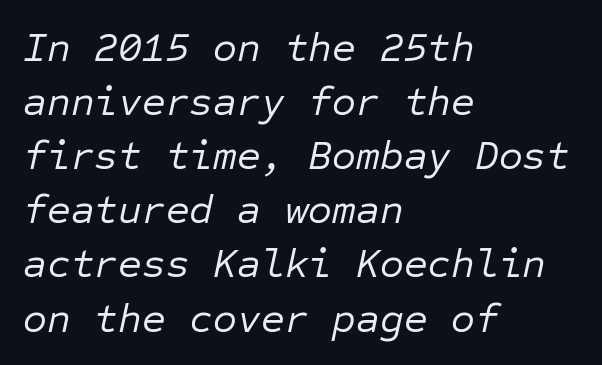
Q: Is the text bold? A: No.
Q: Is the text italic (slanted)? A: Yes, it leans right by about 12 degrees.
Q: Is the text underlined? A: No.
Q: How is the paragraph aligned? A: Left-aligned.
Q: Is the spacing between letters normal or unusually wide? A: Normal.
Q: Is the spacing between lines tight, normal or loose? A: Normal.
Q: Width (condensed, normal, or wide)? A: Normal.
Q: Stroke contrast? A: Low.
Q: x-height? A: Medium.
Q: Monospaced? A: Yes.
